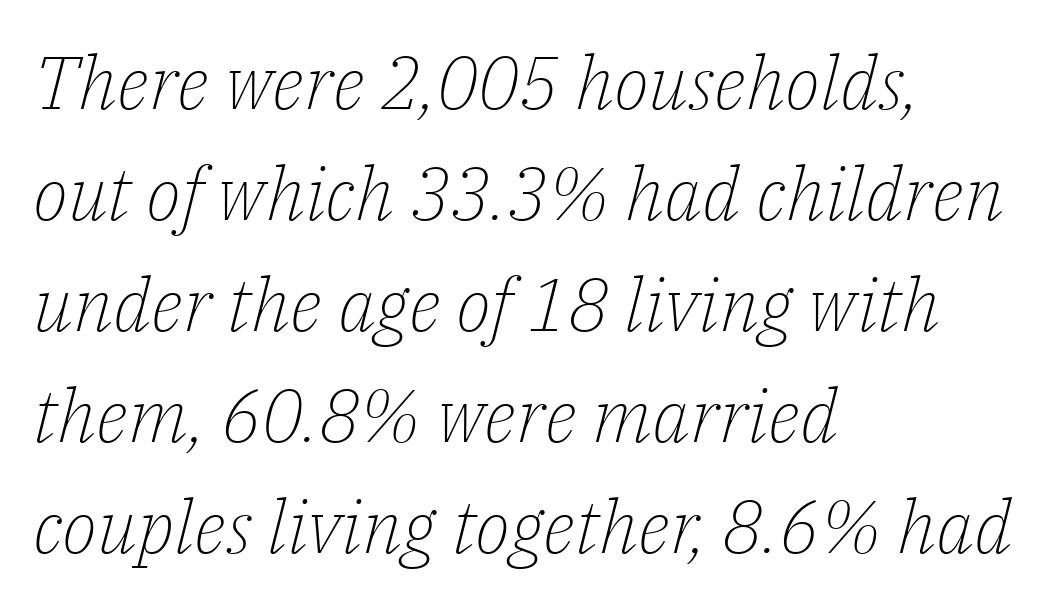
The image shows 74 px light serif type, italic (leaning right); set left-aligned, normal line spacing (1.5x), normal letter spacing, not underlined; low stroke contrast and a medium x-height.
